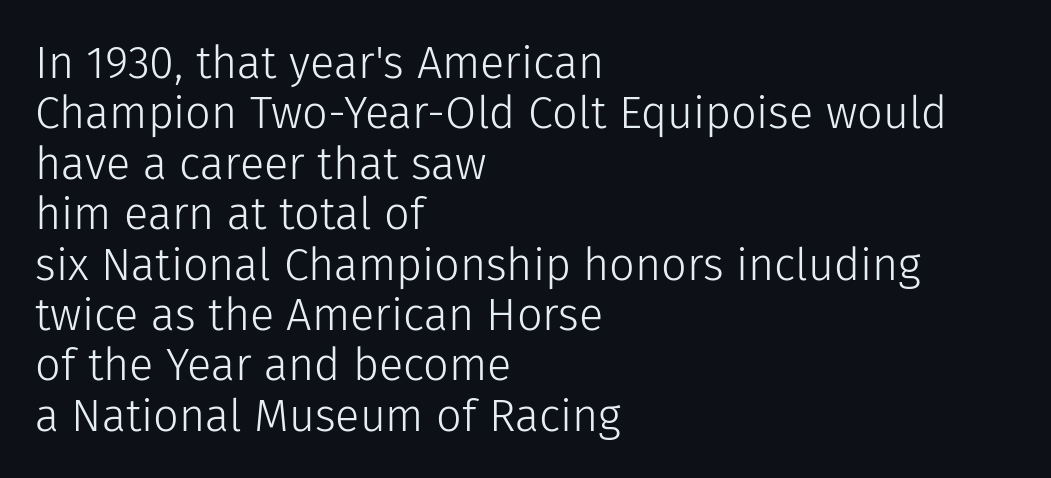
Q: Is the text bold? A: No.
Q: Is the text italic (slanted)? A: No, it is upright.
Q: Is the typeface a serif or a sans-serif typeface? A: Sans-serif.
Q: Is the text underlined? A: No.
Q: How is the paragraph aligned? A: Left-aligned.
Q: Is the spacing between letters normal or unusually wide? A: Normal.
Q: Is the spacing between lines tight, normal or loose? A: Tight.
Q: Width (condensed, normal, or wide)? A: Normal.
Q: Stroke contrast? A: Low.
Q: x-height? A: Medium.
Q: Monospaced? A: No.
